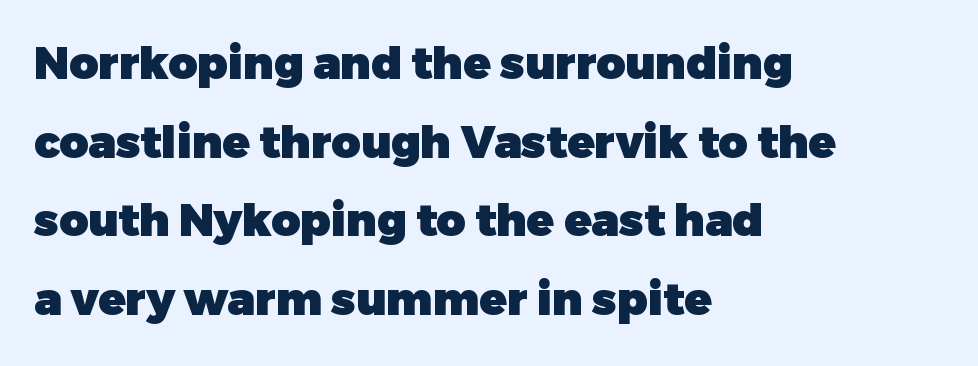
The image shows 45 px heavy sans-serif type, upright; set left-aligned, line spacing 1.75x, normal letter spacing, not underlined; low stroke contrast and a medium x-height.
